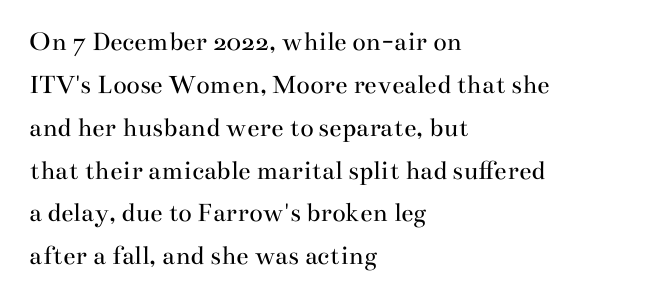
Vertically, the passage feels balanced, rows spaced as you'd expect. Anything drawn beneath the words? Only blank space. Compared with typical body copy, the letter spacing here is the same. Think standard paragraph weight, or any step lighter than that. Proportional: the letters do not fall into vertical columns.
